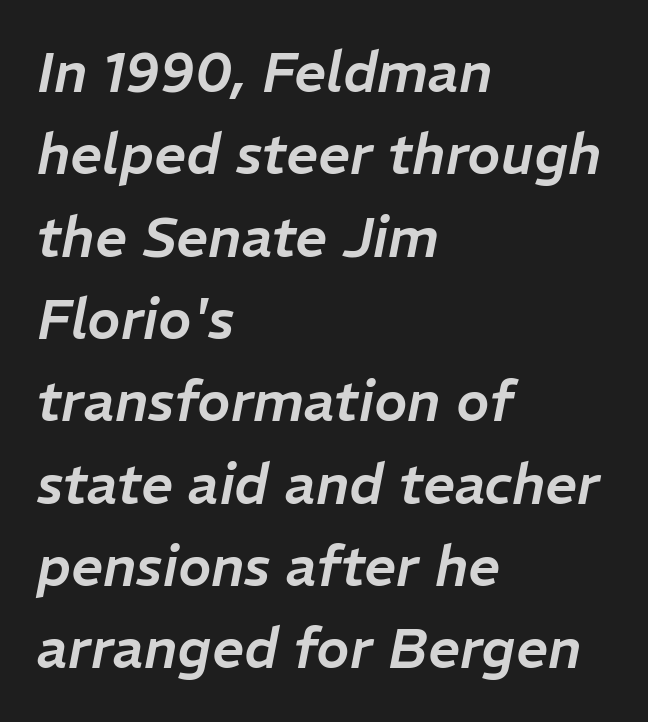
Tracking here is standard; glyphs follow each other at the usual distance. The typography opts for an oblique posture over an upright one. The letters advance in unequal steps, a hallmark of proportional type. The string is rendered with underlining switched off. This sample is left-justified, so line endings fall wherever the words run out. The lines sit at an ordinary, default distance from one another.
